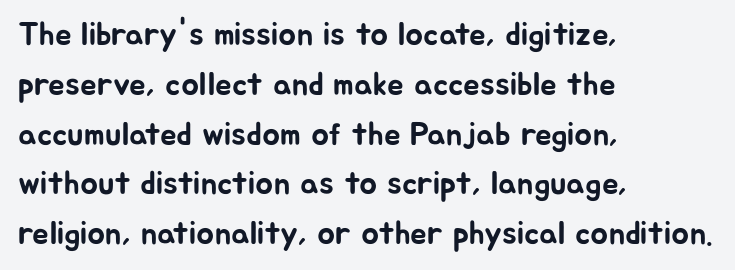
The image shows 33 px sans-serif type, upright; set left-aligned, normal line spacing (1.51x), normal letter spacing, not underlined; low stroke contrast and a medium x-height.
